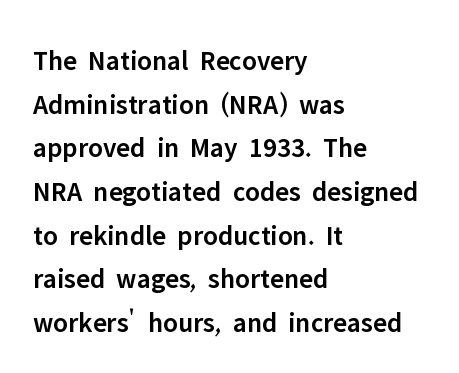
{"serif": "no", "italic": "no", "bold": "semi", "weight": "semibold", "width": "normal", "stroke_contrast": "low", "x_height": "medium", "monospaced": "no", "underline": "no", "align": "left", "line_spacing": "normal", "line_spacing_ratio": 1.56, "letter_spacing": "normal", "letter_spacing_em": 0.0, "glyph_px": 28}
